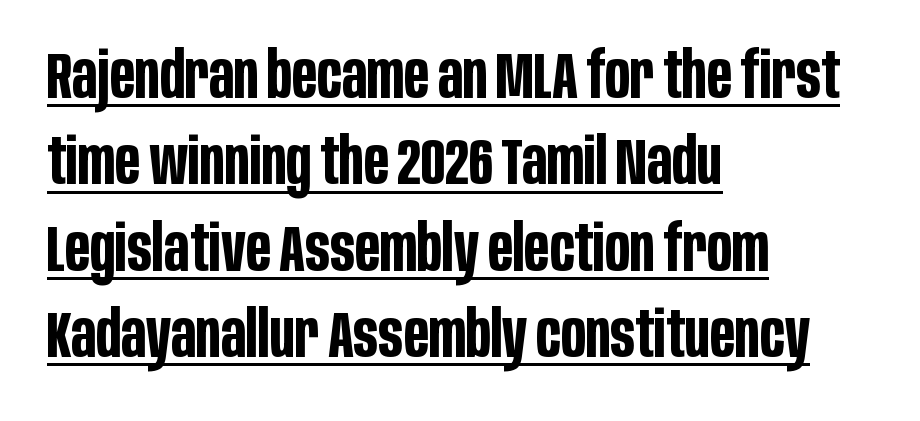
Q: Is the text bold? A: Yes.
Q: Is the text italic (slanted)? A: No, it is upright.
Q: Is the typeface a serif or a sans-serif typeface? A: Sans-serif.
Q: Is the text underlined? A: Yes.
Q: How is the paragraph aligned? A: Left-aligned.
Q: Is the spacing between letters normal or unusually wide? A: Normal.
Q: Is the spacing between lines tight, normal or loose? A: Normal.
Q: Width (condensed, normal, or wide)? A: Condensed.
Q: Stroke contrast? A: Low.
Q: x-height? A: Large.
Q: Monospaced? A: No.
